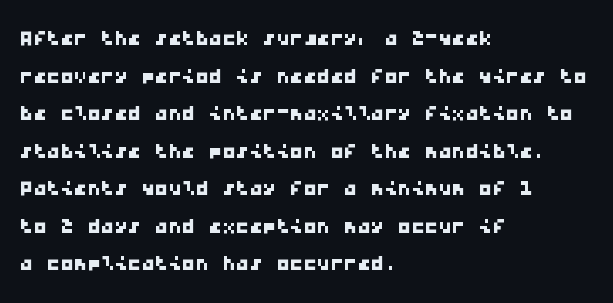
Caption: multi-line text, flush left, ragged right. Just letters on the line, the space beneath them empty. Line spacing here is normal. Words appear dense and cohesive because spacing is normal.
